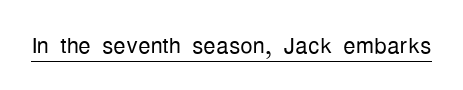
The image shows 31 px light, condensed sans-serif type, upright; set normal letter spacing, underlined; low stroke contrast and a medium x-height.
